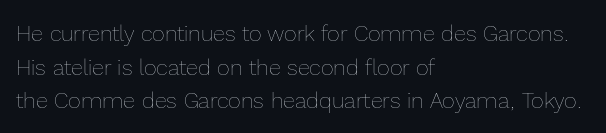
Unbolded letterforms with no extra heft. The letterforms sit shoulder to shoulder at normal distance. Line spacing here is normal. Glance below the letters and you will spot only blank space. Visually the block forms a straight wall on the left and a jagged coastline on the right.
